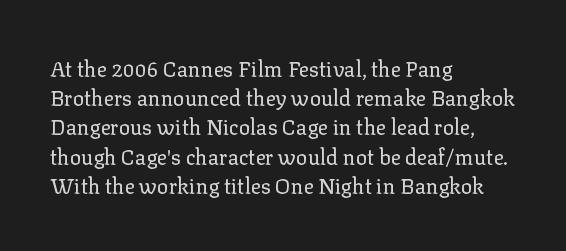
{"italic": "no", "bold": "no", "underline": "no", "align": "left", "line_spacing": "normal", "line_spacing_ratio": 1.39, "letter_spacing": "normal", "letter_spacing_em": 0.0, "glyph_px": 21}
